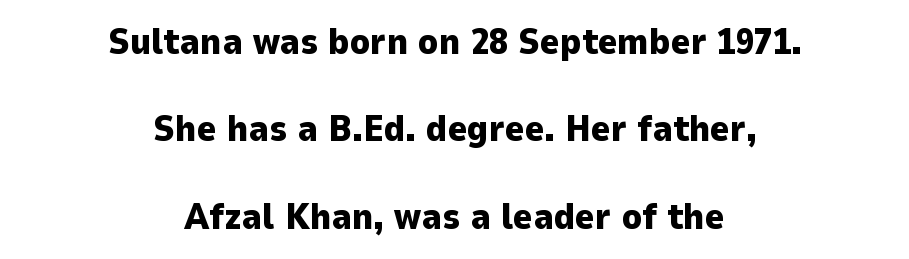
Descender tails drop into unmarked territory. Here the glyphs are tracked normally, forming tight word shapes. The passage shown stacks its lines with a broad gap. Characters remain perfectly vertical along every line. The rendering uses natural spacing where letterforms have individual widths.
